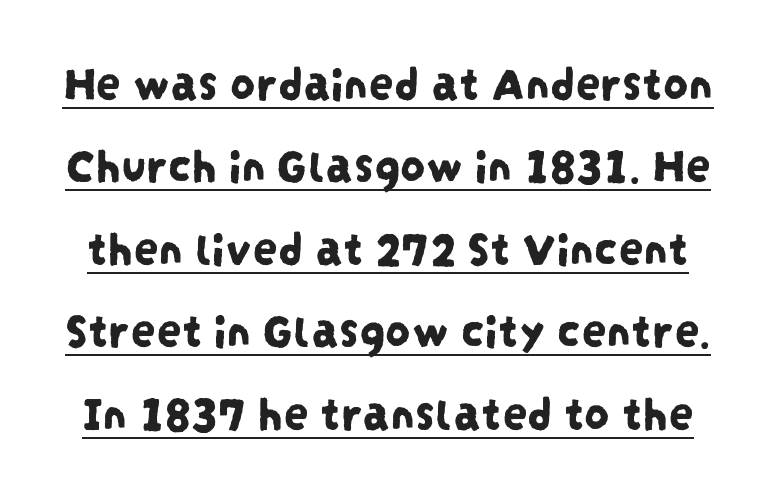
The specimen includes a rule beneath the text block's lines. This sample has the flowing, uneven cadence of proportional lettering. Serifs: no, the terminals of the letterforms are clean. The leading is moderate, giving the passage an even texture. Nothing unusual about the tracking: characters are spaced as the font intends.
